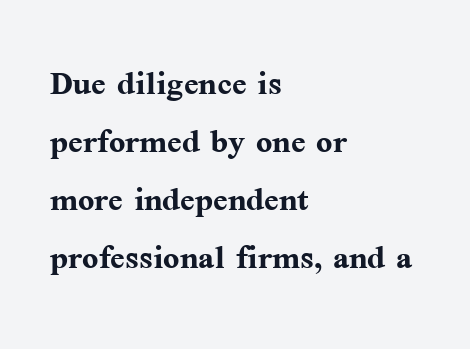
The lines are quadded left. Is there any slant? The stems are plumb. Students, this is bold: see how much ink each stroke carries. The horizontal fit of the characters is conventional and even. Rows of type keep a routine distance in the vertical direction.
